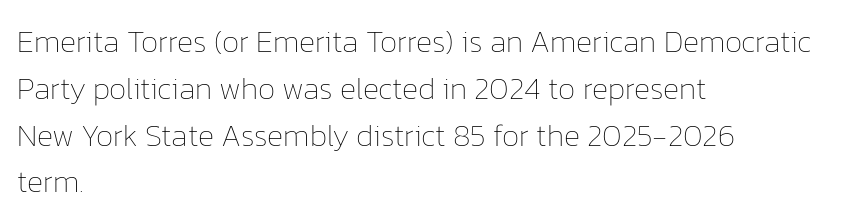
Summary of vertical rhythm: regular, with standard interline spacing. The passage shown is typed in a proportional face where columns would drift. The cut favours lightness, reaching ordinary text weight at its darkest. Inter-character spacing is left at the font's built-in metrics. The string is rendered with underlining switched off. The text block is weighted toward the left margin, trailing off unevenly rightward.
